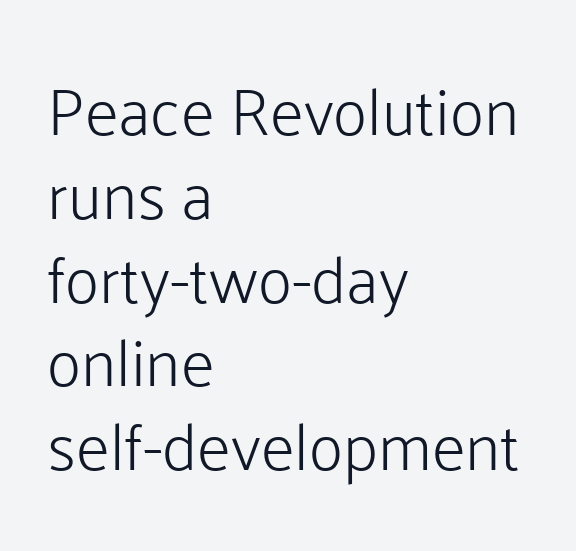
The image shows 66 px light sans-serif type, upright; set left-aligned, normal line spacing (1.27x), normal letter spacing, not underlined; low stroke contrast and a medium x-height.
